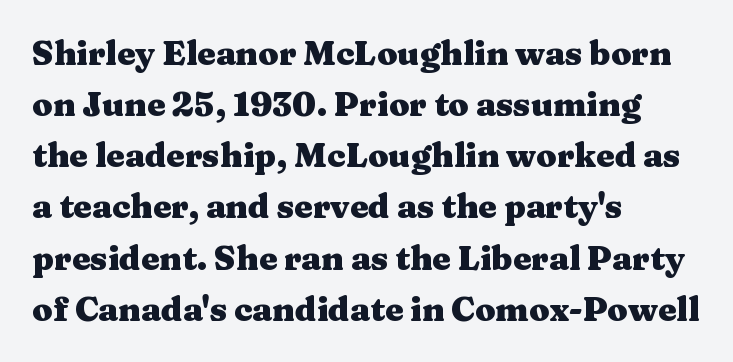
Q: Is the text bold? A: Yes.
Q: Is the text italic (slanted)? A: No, it is upright.
Q: Is the typeface a serif or a sans-serif typeface? A: Serif.
Q: Is the text underlined? A: No.
Q: How is the paragraph aligned? A: Left-aligned.
Q: Is the spacing between letters normal or unusually wide? A: Normal.
Q: Is the spacing between lines tight, normal or loose? A: Normal.
Q: Width (condensed, normal, or wide)? A: Wide.
Q: Stroke contrast? A: Medium.
Q: x-height? A: Medium.
Q: Monospaced? A: No.
